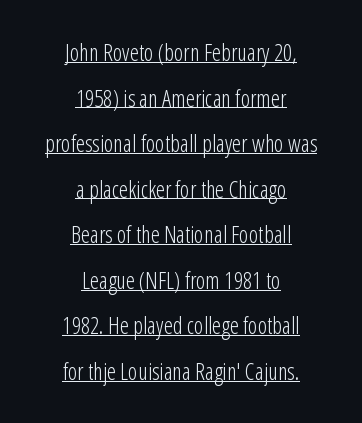
{"italic": "no", "bold": "no", "underline": "yes", "align": "center", "line_spacing": "loose", "line_spacing_ratio": 1.98, "letter_spacing": "normal", "letter_spacing_em": 0.0, "glyph_px": 23}
